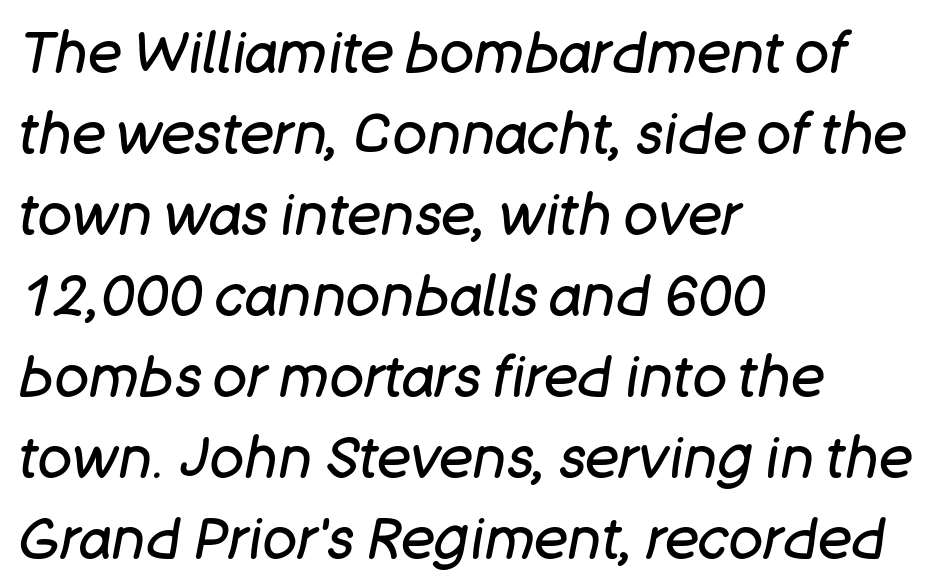
The image shows 57 px regular-weight type, italic (leaning right); set left-aligned, normal line spacing (1.42x), normal letter spacing, not underlined; low stroke contrast and a large x-height.
